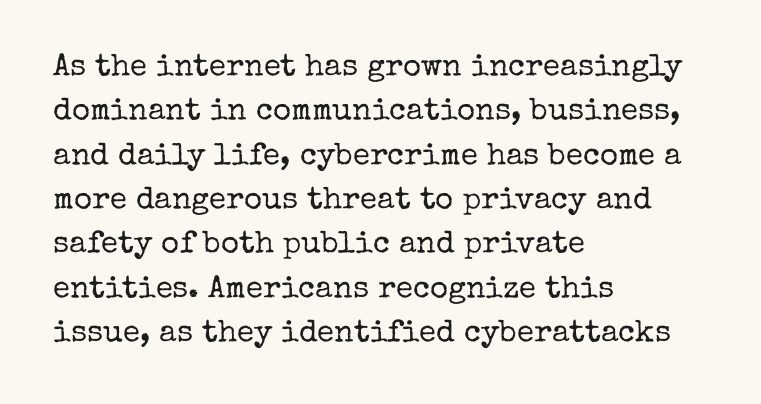
Q: Is the text bold? A: No.
Q: Is the text italic (slanted)? A: No, it is upright.
Q: Is the typeface a serif or a sans-serif typeface? A: Serif.
Q: Is the text underlined? A: No.
Q: How is the paragraph aligned? A: Left-aligned.
Q: Is the spacing between letters normal or unusually wide? A: Normal.
Q: Is the spacing between lines tight, normal or loose? A: Normal.
Q: Width (condensed, normal, or wide)? A: Normal.
Q: Stroke contrast? A: Low.
Q: x-height? A: Medium.
Q: Monospaced? A: No.
